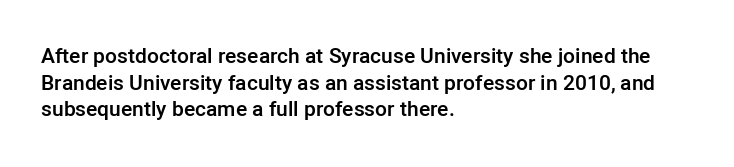
Q: Is the text bold? A: Semi-bold.
Q: Is the text italic (slanted)? A: No, it is upright.
Q: Is the text underlined? A: No.
Q: How is the paragraph aligned? A: Left-aligned.
Q: Is the spacing between letters normal or unusually wide? A: Normal.
Q: Is the spacing between lines tight, normal or loose? A: Normal.
